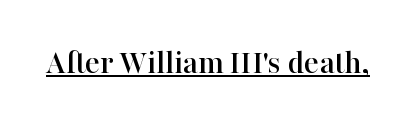
{"serif": "yes", "italic": "no", "width": "normal", "stroke_contrast": "high", "x_height": "medium", "monospaced": "no", "underline": "yes", "letter_spacing": "normal", "letter_spacing_em": 0.0, "glyph_px": 34}
